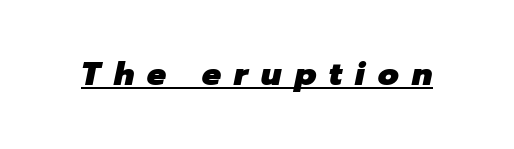
{"italic": "yes", "lean": "right", "slant_degrees": 12, "bold": "yes", "weight": "heavy", "width": "normal", "stroke_contrast": "low", "x_height": "medium", "monospaced": "no", "underline": "yes", "letter_spacing": "wide", "letter_spacing_em": 0.41, "glyph_px": 32}
